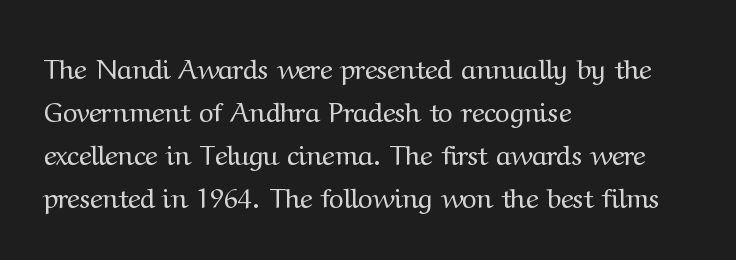
The image shows 28 px regular-weight serif type, upright; set left-aligned, normal line spacing (1.54x), normal letter spacing, not underlined; medium stroke contrast and a medium x-height.
